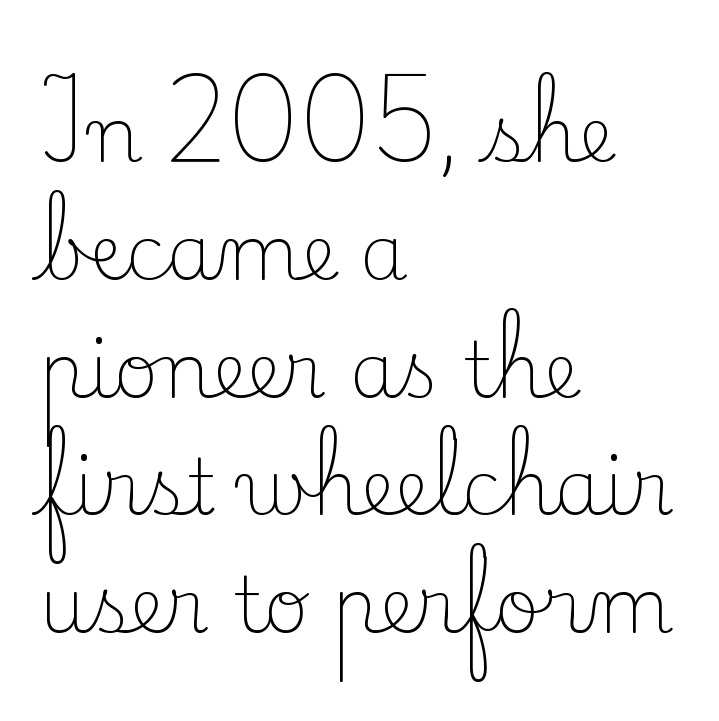
Old-style or modern, the face here clearly has serifs. Here the designer chose a conventional face with non-uniform glyph widths. Do the letters lean? They stand straight. The face used here is rendered with its standard letterfit.
